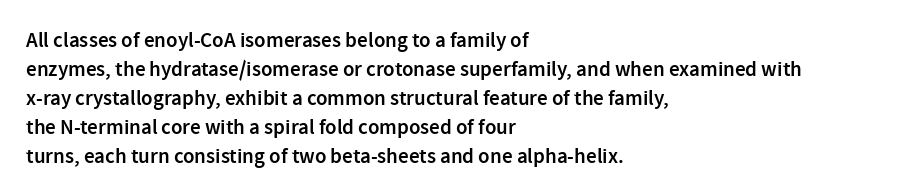
Q: Is the text bold? A: Semi-bold.
Q: Is the text italic (slanted)? A: No, it is upright.
Q: Is the text underlined? A: No.
Q: How is the paragraph aligned? A: Left-aligned.
Q: Is the spacing between letters normal or unusually wide? A: Normal.
Q: Is the spacing between lines tight, normal or loose? A: Normal.
